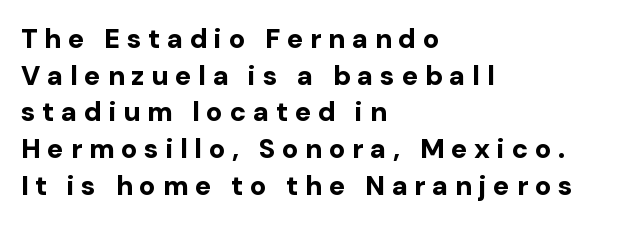
{"italic": "no", "bold": "yes", "underline": "no", "align": "left", "line_spacing": "normal", "line_spacing_ratio": 1.36, "letter_spacing": "wide", "letter_spacing_em": 0.25, "glyph_px": 27}
